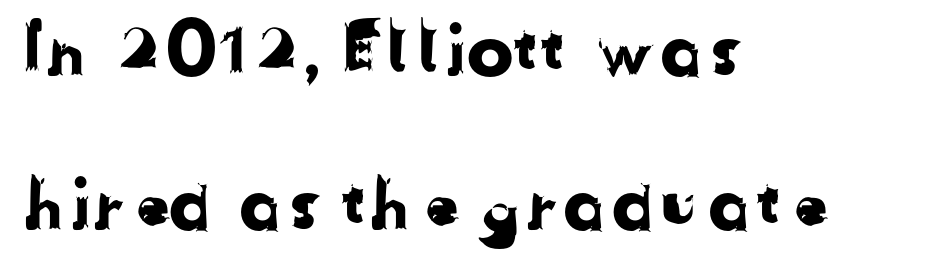
Observe the absence of serifs on each vertical stroke in this sample. The paragraph has a hard left edge and a soft right edge. Glance below the letters and you will spot only blank space. Is this a fixed-width face? No — the glyphs have proportional, varying widths.
